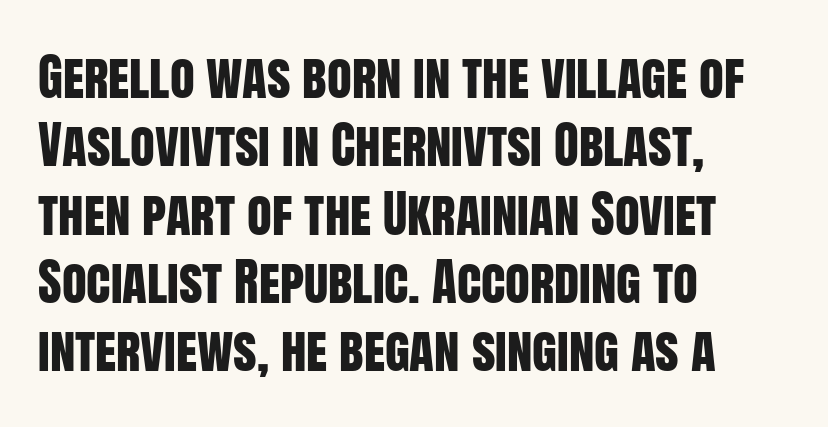
Q: Is the text italic (slanted)? A: No, it is upright.
Q: Is the typeface a serif or a sans-serif typeface? A: Sans-serif.
Q: Is the text underlined? A: No.
Q: How is the paragraph aligned? A: Left-aligned.
Q: Is the spacing between letters normal or unusually wide? A: Normal.
Q: Is the spacing between lines tight, normal or loose? A: Normal.
Q: Width (condensed, normal, or wide)? A: Condensed.
Q: Stroke contrast? A: Low.
Q: x-height? A: Large.
Q: Monospaced? A: No.
